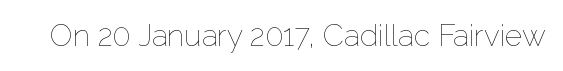
{"italic": "no", "bold": "no", "weight": "thin", "width": "normal", "stroke_contrast": "low", "x_height": "medium", "monospaced": "no", "underline": "no", "letter_spacing": "normal", "letter_spacing_em": 0.0, "glyph_px": 30}
